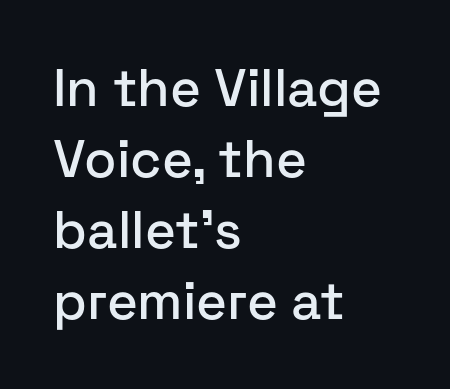
{"serif": "no", "italic": "no", "width": "normal", "stroke_contrast": "low", "x_height": "medium", "monospaced": "no", "underline": "no", "align": "left", "line_spacing": "normal", "line_spacing_ratio": 1.34, "letter_spacing": "normal", "letter_spacing_em": 0.0, "glyph_px": 53}
